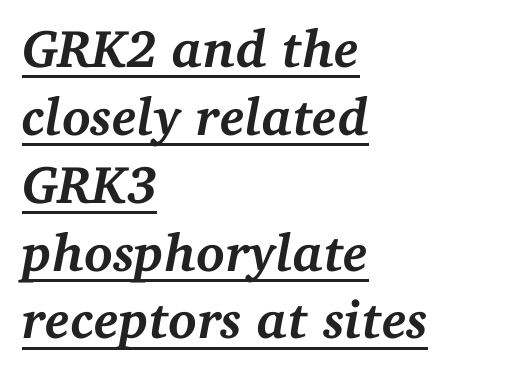
The image shows 53 px semibold serif type, italic (leaning right); set left-aligned, normal line spacing (1.28x), normal letter spacing, underlined; medium stroke contrast and a medium x-height.
